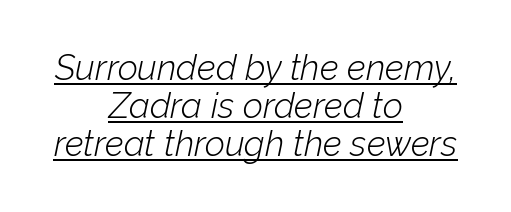
Like a heading marked for emphasis, these lines bear an underscore. The passage shown is typed in a proportional face where columns would drift. Short and long lines alike share a common midpoint. The strokes carry an ordinary text weight at most. Style check: oblique. Each new line begins almost immediately beneath the previous one.
